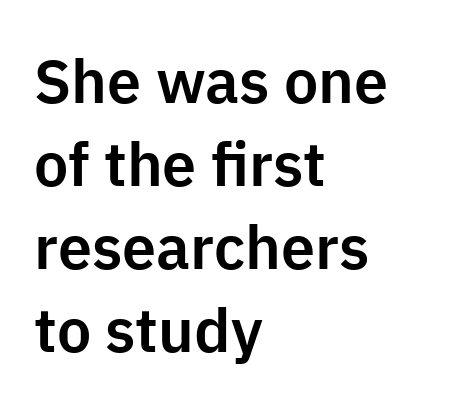
The image shows 61 px sans-serif type, upright; set left-aligned, normal line spacing (1.36x), normal letter spacing, not underlined; low stroke contrast and a medium x-height.
